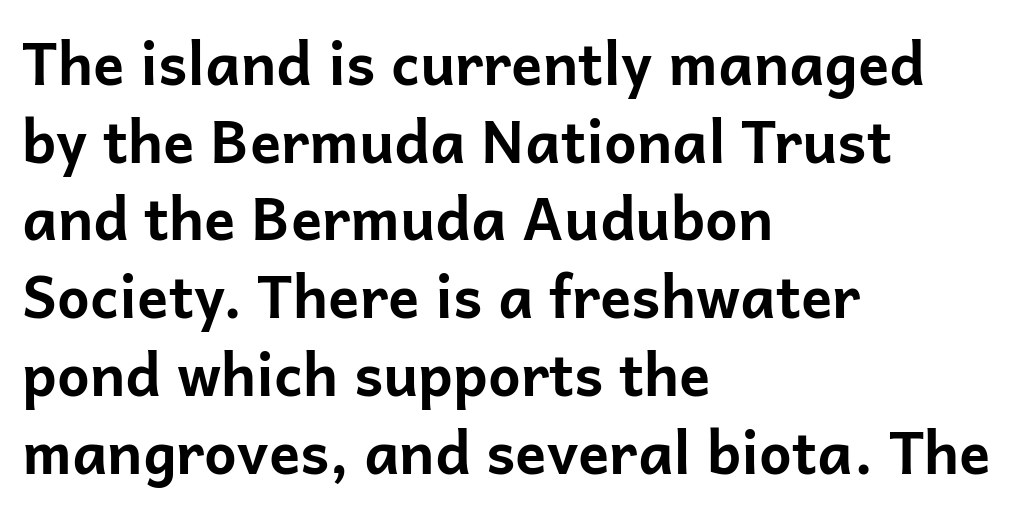
{"serif": "no", "italic": "no", "bold": "yes", "weight": "bold", "width": "normal", "stroke_contrast": "low", "x_height": "medium", "monospaced": "no", "underline": "no", "align": "left", "line_spacing": "normal", "line_spacing_ratio": 1.34, "letter_spacing": "normal", "letter_spacing_em": 0.0, "glyph_px": 58}
